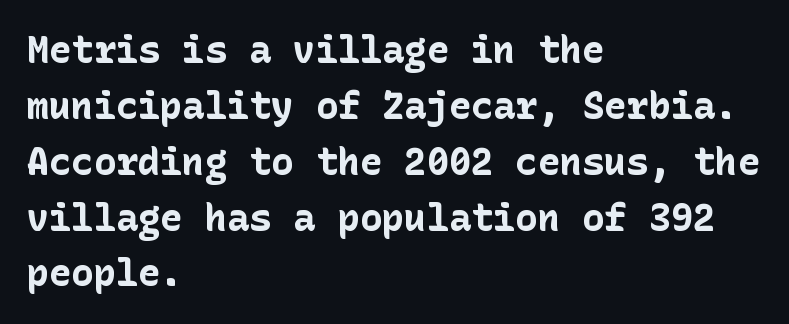
The image shows 37 px bold sans-serif type, upright; set left-aligned, normal line spacing (1.51x), normal letter spacing, not underlined; low stroke contrast and a medium x-height.
